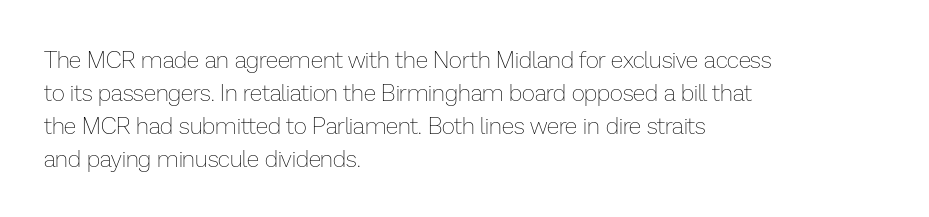
{"italic": "no", "bold": "no", "underline": "no", "align": "left", "line_spacing": "normal", "line_spacing_ratio": 1.44, "letter_spacing": "normal", "letter_spacing_em": 0.0, "glyph_px": 23}
